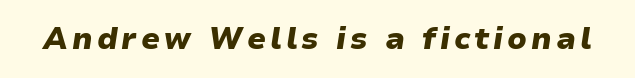
{"italic": "yes", "lean": "right", "slant_degrees": 9, "bold": "yes", "weight": "heavy", "width": "wide", "stroke_contrast": "low", "x_height": "medium", "monospaced": "no", "underline": "no", "glyph_px": 30}
